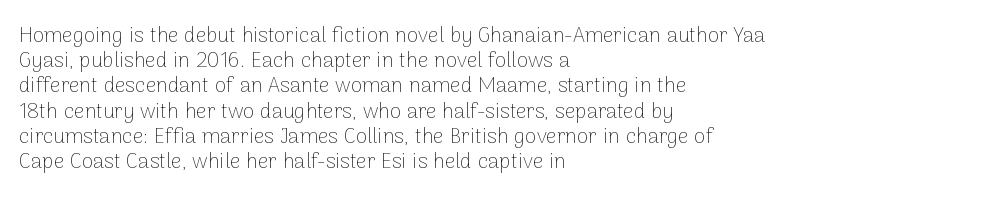
The image shows 21 px text type, upright; set left-aligned, line spacing 1.2x, normal letter spacing, not underlined.
